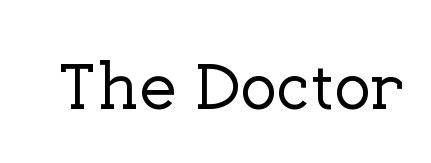
Q: Is the text italic (slanted)? A: No, it is upright.
Q: Is the typeface a serif or a sans-serif typeface? A: Serif.
Q: Is the text underlined? A: No.
Q: Is the spacing between letters normal or unusually wide? A: Normal.
Q: Width (condensed, normal, or wide)? A: Normal.
Q: Stroke contrast? A: Low.
Q: x-height? A: Medium.
Q: Monospaced? A: No.
